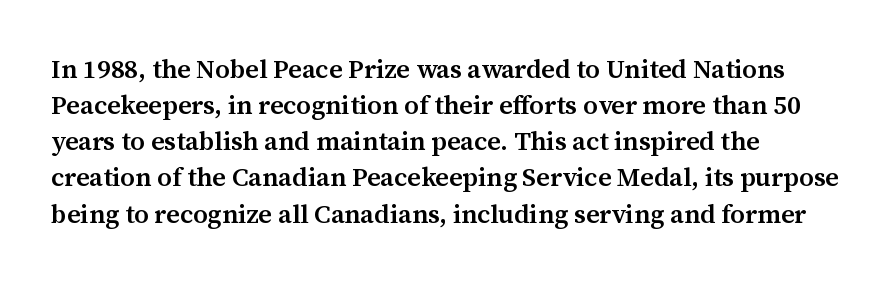
The image shows 26 px text type, upright; set left-aligned, normal line spacing (1.39x), normal letter spacing, not underlined.
